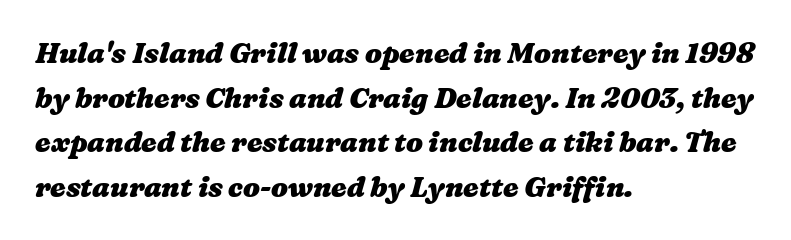
{"bold": "yes", "weight": "heavy", "width": "wide", "stroke_contrast": "medium", "x_height": "medium", "monospaced": "no", "underline": "no", "align": "left", "line_spacing": "normal", "line_spacing_ratio": 1.59, "letter_spacing": "normal", "letter_spacing_em": 0.0, "glyph_px": 28}
